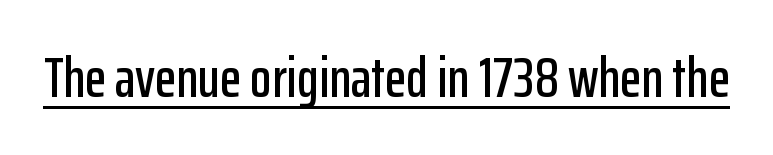
The face used here is proportionally spaced, like ordinary book or web type. Is the letter spacing exaggerated? No — it looks like the ordinary default. No feet cap the strokes, marking this as sans-serif type. Does a line run under the words? Yes, clearly.
